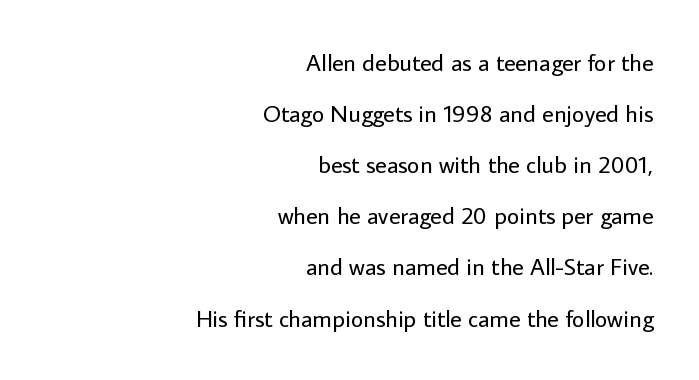
The image shows 24 px text type, upright; set right-aligned, loose line spacing (2.13x), normal letter spacing, not underlined.
